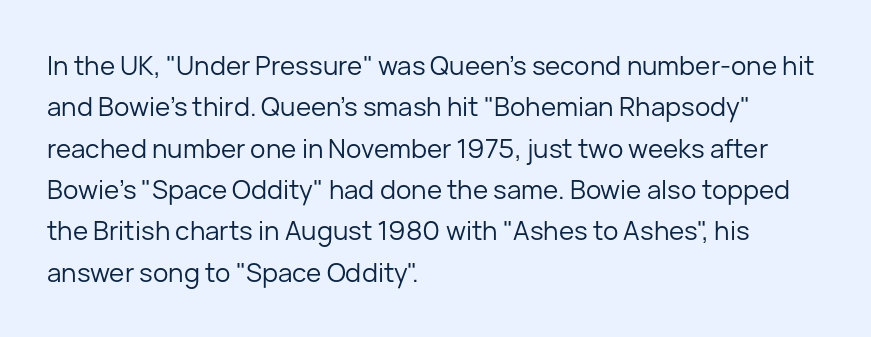
Each stroke keeps to a modest, everyday thickness or less. Whoever set this chose a conventional vertical rhythm. Caption: multi-line text, flush left, ragged right. Underlining? Definitely not there.
